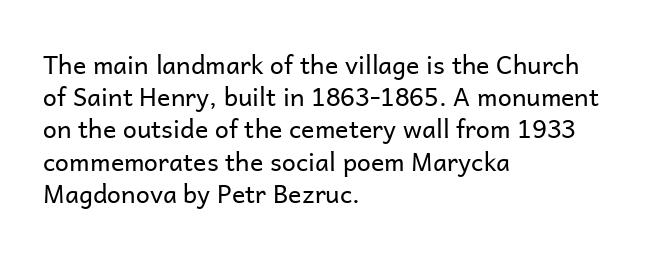
Q: Is the text bold? A: No.
Q: Is the text italic (slanted)? A: No, it is upright.
Q: Is the text underlined? A: No.
Q: How is the paragraph aligned? A: Left-aligned.
Q: Is the spacing between letters normal or unusually wide? A: Normal.
Q: Is the spacing between lines tight, normal or loose? A: Normal.
